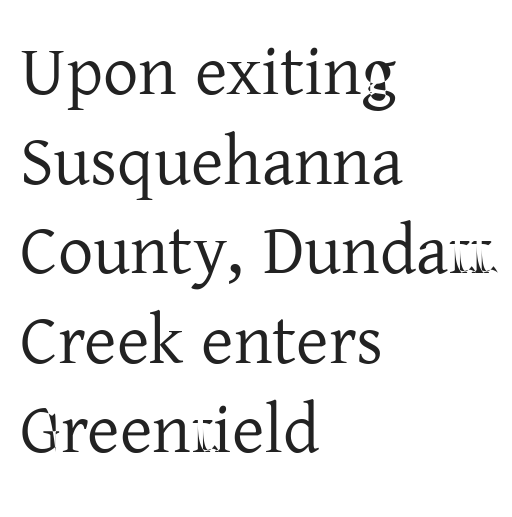
Q: Is the text bold? A: No.
Q: Is the text italic (slanted)? A: No, it is upright.
Q: Is the typeface a serif or a sans-serif typeface? A: Serif.
Q: Is the text underlined? A: No.
Q: How is the paragraph aligned? A: Left-aligned.
Q: Is the spacing between letters normal or unusually wide? A: Normal.
Q: Is the spacing between lines tight, normal or loose? A: Normal.
Q: Width (condensed, normal, or wide)? A: Normal.
Q: Stroke contrast? A: Low.
Q: x-height? A: Medium.
Q: Monospaced? A: No.
